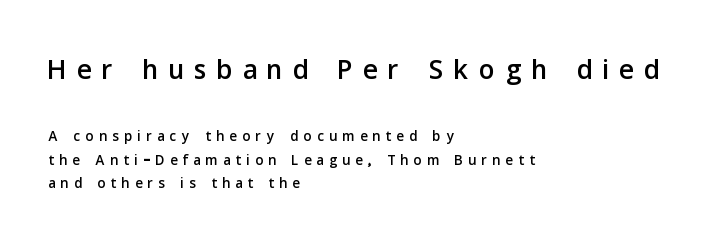
Letter spacing: wide. Has an underline been added? It has not. These lines were composed using upright roman letters. Type style note: lacks serifs. These lines are rendered in a variable-pitch font. The letters in the upper block stand taller than those in the block below.
